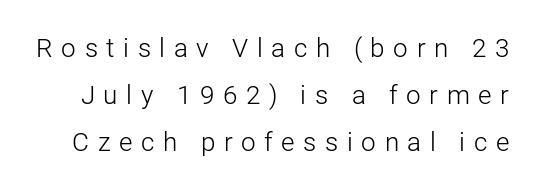
Q: Is the text bold? A: No.
Q: Is the text italic (slanted)? A: No, it is upright.
Q: Is the text underlined? A: No.
Q: Is the spacing between letters normal or unusually wide? A: Unusually wide.
